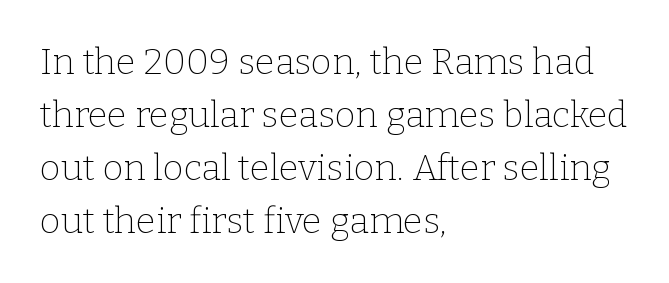
{"serif": "yes", "italic": "no", "bold": "no", "weight": "thin", "width": "normal", "stroke_contrast": "low", "x_height": "medium", "monospaced": "no", "underline": "no", "align": "left", "line_spacing": "normal", "line_spacing_ratio": 1.47, "letter_spacing": "normal", "letter_spacing_em": 0.0, "glyph_px": 36}
